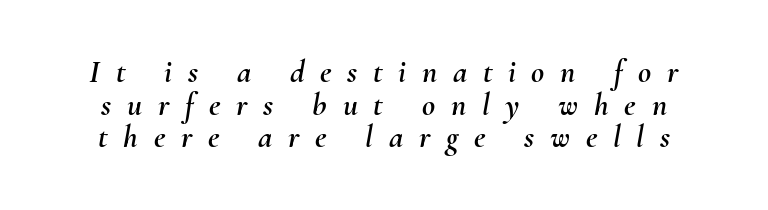
{"italic": "yes", "lean": "right", "slant_degrees": 10, "width": "normal", "stroke_contrast": "medium", "x_height": "small", "monospaced": "no", "underline": "no", "line_spacing": "tight", "line_spacing_ratio": 1.02, "letter_spacing": "wide", "letter_spacing_em": 0.49, "glyph_px": 32}
